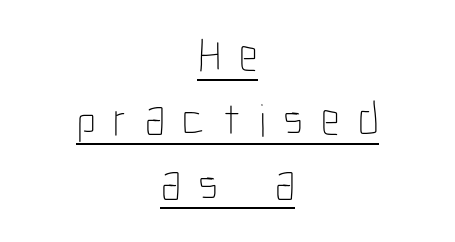
{"italic": "no", "bold": "no", "weight": "thin", "width": "condensed", "stroke_contrast": "low", "x_height": "medium", "monospaced": "no", "underline": "yes", "align": "center", "line_spacing": "normal", "line_spacing_ratio": 1.4, "letter_spacing": "wide", "letter_spacing_em": 0.39, "glyph_px": 46}
